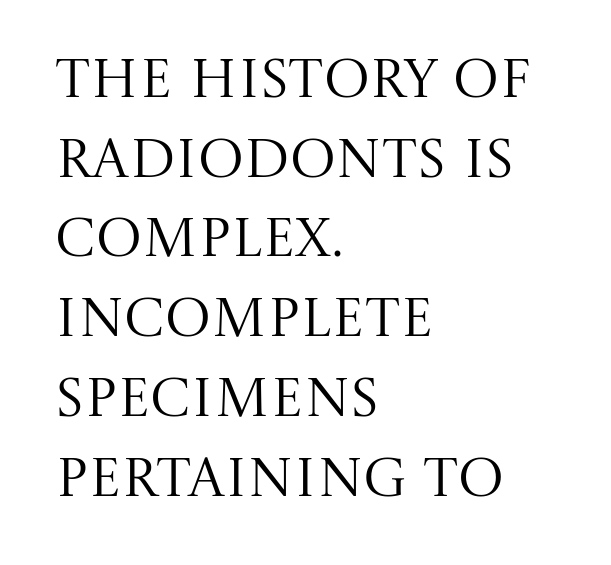
Q: Is the text bold? A: No.
Q: Is the text italic (slanted)? A: No, it is upright.
Q: Is the typeface a serif or a sans-serif typeface? A: Serif.
Q: Is the text underlined? A: No.
Q: How is the paragraph aligned? A: Left-aligned.
Q: Is the spacing between letters normal or unusually wide? A: Normal.
Q: Is the spacing between lines tight, normal or loose? A: Normal.
Q: Width (condensed, normal, or wide)? A: Normal.
Q: Stroke contrast? A: Medium.
Q: x-height? A: Large.
Q: Monospaced? A: No.
